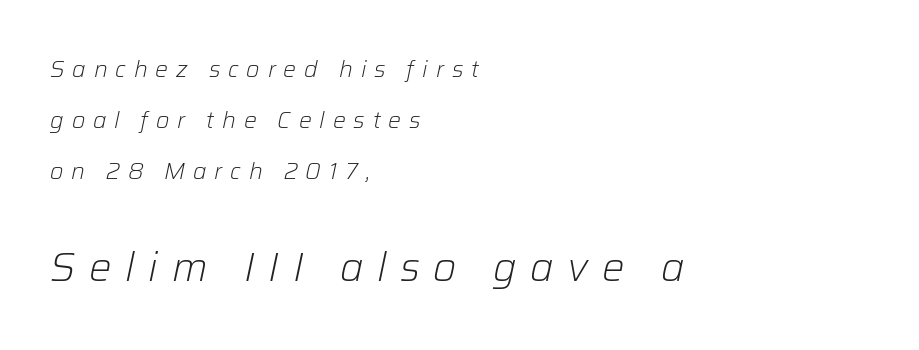
Q: Is the text bold? A: No.
Q: Is the text italic (slanted)? A: Yes, it leans right by about 12 degrees.
Q: Is the text underlined? A: No.
Q: How is the paragraph aligned? A: Left-aligned.
Q: Is the spacing between letters normal or unusually wide? A: Unusually wide.
Q: Is the spacing between lines tight, normal or loose? A: Loose.
Q: Which block of text is set in a larger size, the first (top) or the second (bottom)? A: The second (bottom) one.
Q: Width (condensed, normal, or wide)? A: Normal.
Q: Stroke contrast? A: Low.
Q: x-height? A: Medium.
Q: Monospaced? A: No.
